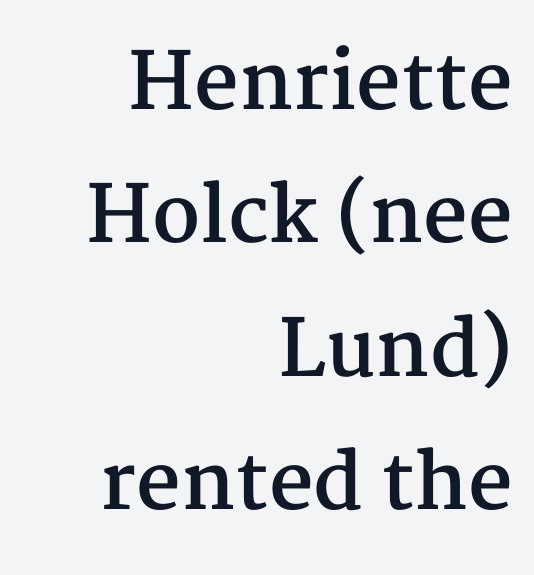
The image shows 78 px semibold serif type, upright; set right-aligned, line spacing 1.71x, normal letter spacing, not underlined; medium stroke contrast and a medium x-height.
